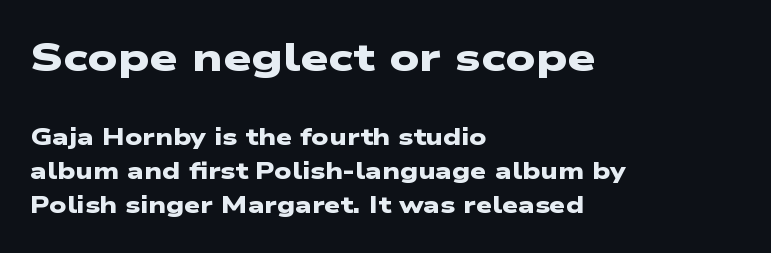
{"serif": "no", "bold": "yes", "weight": "heavy", "width": "wide", "stroke_contrast": "low", "x_height": "medium", "monospaced": "no", "underline": "no", "align": "left", "line_spacing": "normal", "line_spacing_ratio": 1.48, "letter_spacing": "normal", "letter_spacing_em": 0.0, "larger_block": "first", "size_ratio": 1.74, "glyph_px": 40}
